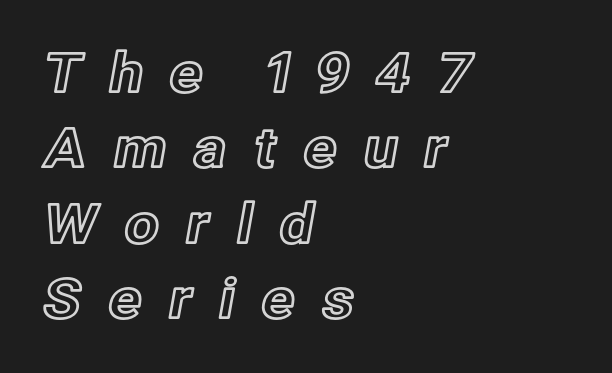
Q: Is the text italic (slanted)? A: Yes.
Q: Is the text underlined? A: No.
Q: How is the paragraph aligned? A: Left-aligned.
Q: Is the spacing between letters normal or unusually wide? A: Unusually wide.
Q: Is the spacing between lines tight, normal or loose? A: Normal.
Q: Width (condensed, normal, or wide)? A: Normal.
Q: x-height? A: Medium.
Q: Monospaced? A: No.
